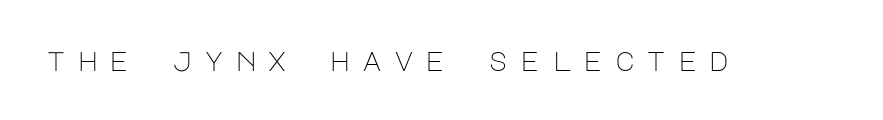
Every character sits straight up, as roman type does. Caption: expanded tracking, letters set apart. On a weight scale, this lands at 450 or below. Check under the words: just untouched page.
